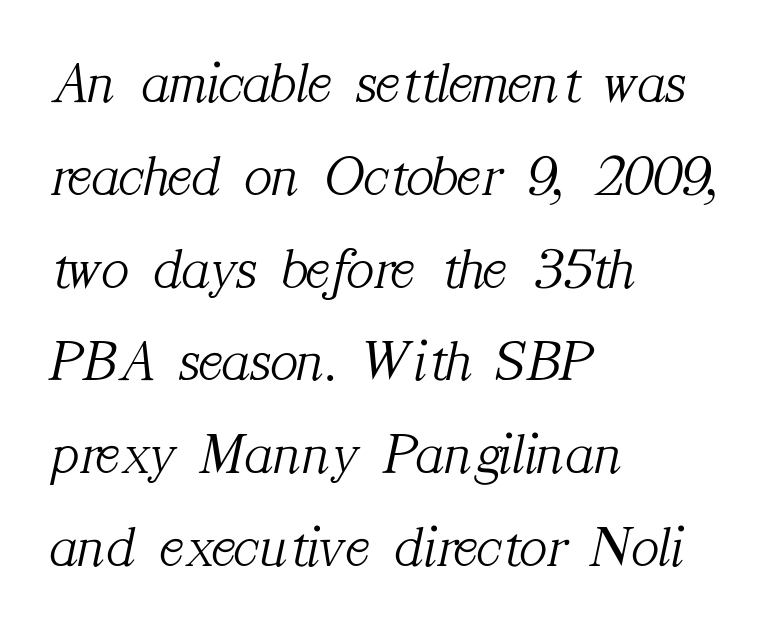
{"serif": "yes", "italic": "yes", "lean": "right", "slant_degrees": 12, "bold": "no", "weight": "light", "width": "normal", "stroke_contrast": "medium", "x_height": "medium", "monospaced": "no", "underline": "no", "align": "left", "line_spacing": "normal", "line_spacing_ratio": 1.6, "letter_spacing": "normal", "letter_spacing_em": 0.0, "glyph_px": 58}
